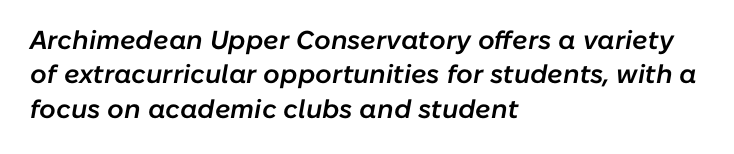
I'd describe the lettering as semibold — firm but not a full bold. The paragraph has a hard left edge and a soft right edge. No word sits above an underline. It's the slanting kind of type.
